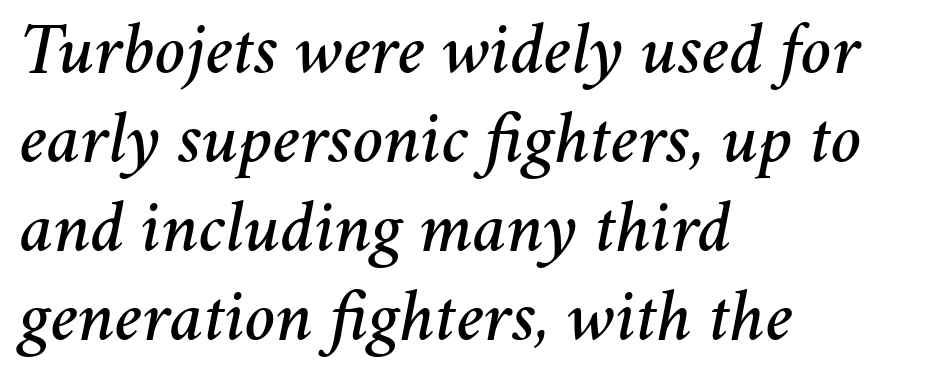
Q: Is the text italic (slanted)? A: Yes, it leans right by about 11 degrees.
Q: Is the text underlined? A: No.
Q: How is the paragraph aligned? A: Left-aligned.
Q: Is the spacing between letters normal or unusually wide? A: Normal.
Q: Width (condensed, normal, or wide)? A: Normal.
Q: Stroke contrast? A: Medium.
Q: x-height? A: Medium.
Q: Monospaced? A: No.
